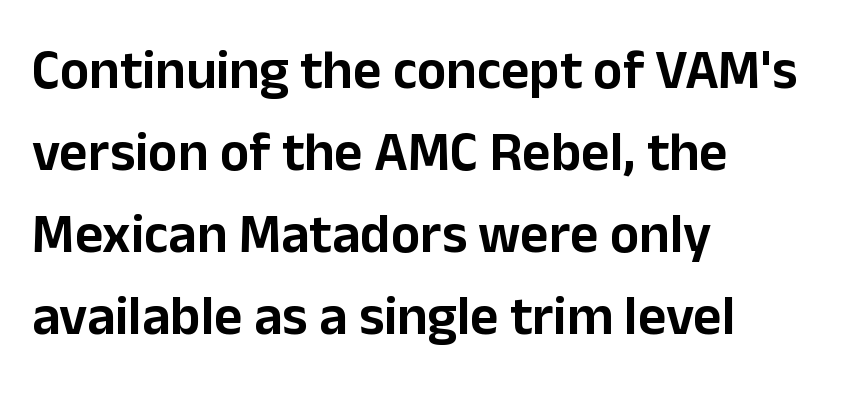
You can tell it's not italic because the verticals are truly vertical. The rows are spaced the way most documents space them. Check where the strokes stop: nothing finishes them off — pure sans. Descender tails drop into unmarked territory.
